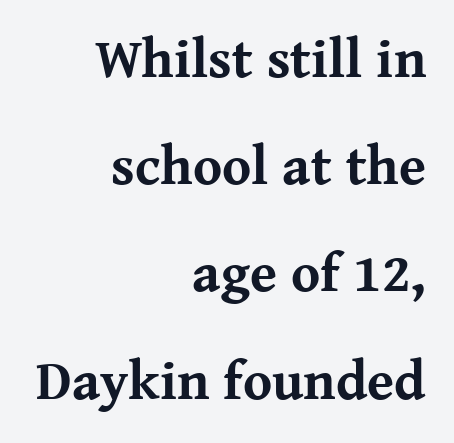
The image shows 55 px bold serif type, upright; set right-aligned, loose line spacing (1.95x), normal letter spacing, not underlined; medium stroke contrast and a medium x-height.
